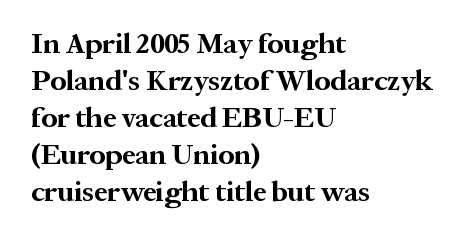
Q: Is the text bold? A: Yes.
Q: Is the text italic (slanted)? A: No, it is upright.
Q: Is the typeface a serif or a sans-serif typeface? A: Serif.
Q: Is the text underlined? A: No.
Q: How is the paragraph aligned? A: Left-aligned.
Q: Is the spacing between letters normal or unusually wide? A: Normal.
Q: Is the spacing between lines tight, normal or loose? A: Normal.
Q: Width (condensed, normal, or wide)? A: Normal.
Q: Stroke contrast? A: Medium.
Q: x-height? A: Medium.
Q: Monospaced? A: No.
